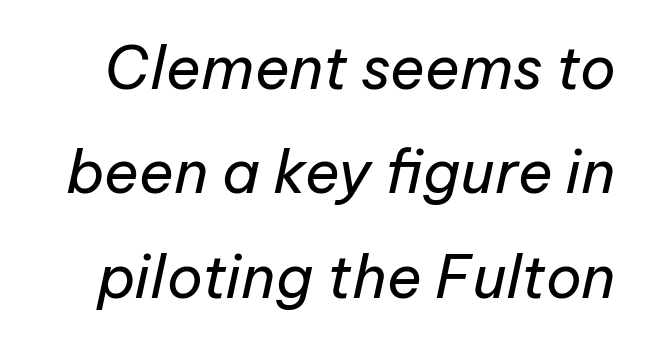
The space directly below the letters is spotless. Each stroke keeps to a modest, everyday thickness or less. Character widths vary here, with narrow letters taking less room than wide ones. Honestly, the letter spacing is just normal — you wouldn't notice it. Looking at the ascenders, they clearly lean.
